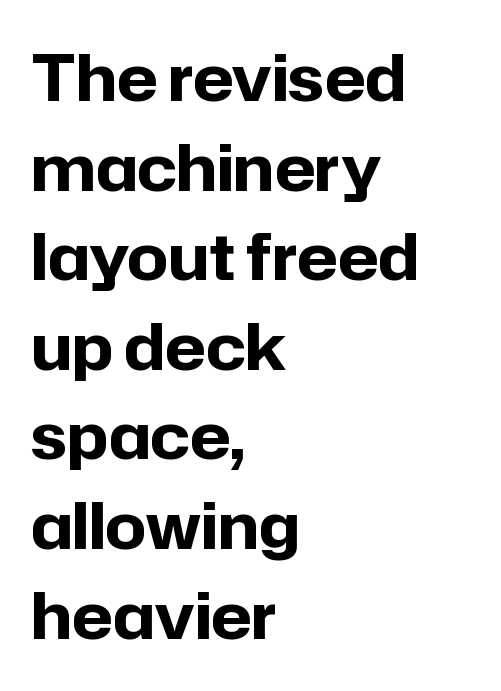
Regular leading. Each glyph is drawn with heavy, bold strokes. A classic flush-left, rag-right setting is used for this passage. Look at the tracking — it's just the regular setting, nothing added. Words float on clear page, feet unadorned. Characters remain perfectly vertical along every line.
